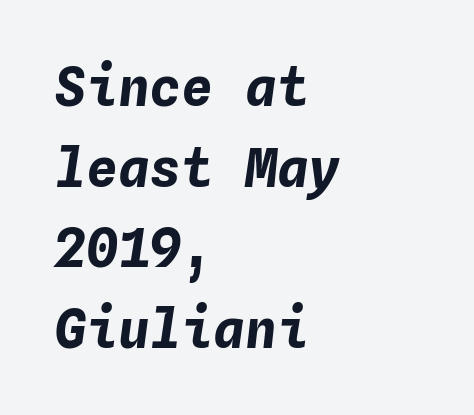
{"italic": "yes", "lean": "right", "slant_degrees": 4, "bold": "yes", "weight": "bold", "width": "normal", "stroke_contrast": "low", "x_height": "medium", "monospaced": "yes", "underline": "no", "align": "left", "line_spacing": "normal", "line_spacing_ratio": 1.52, "letter_spacing": "normal", "letter_spacing_em": 0.0, "glyph_px": 53}
